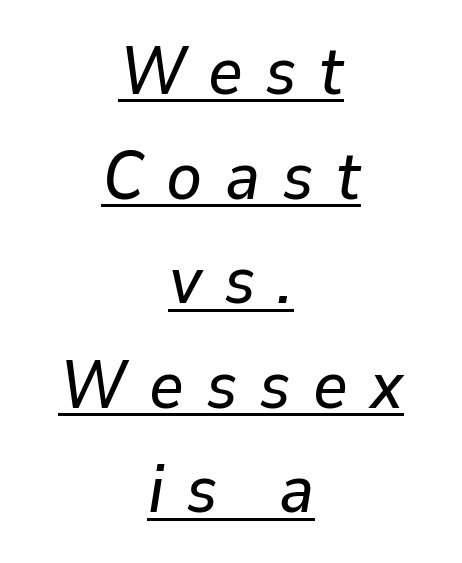
The image shows 67 px text type, italic (leaning right); set centered, normal line spacing (1.56x), unusually wide letter spacing (+0.33 em), underlined; low stroke contrast and a medium x-height.
